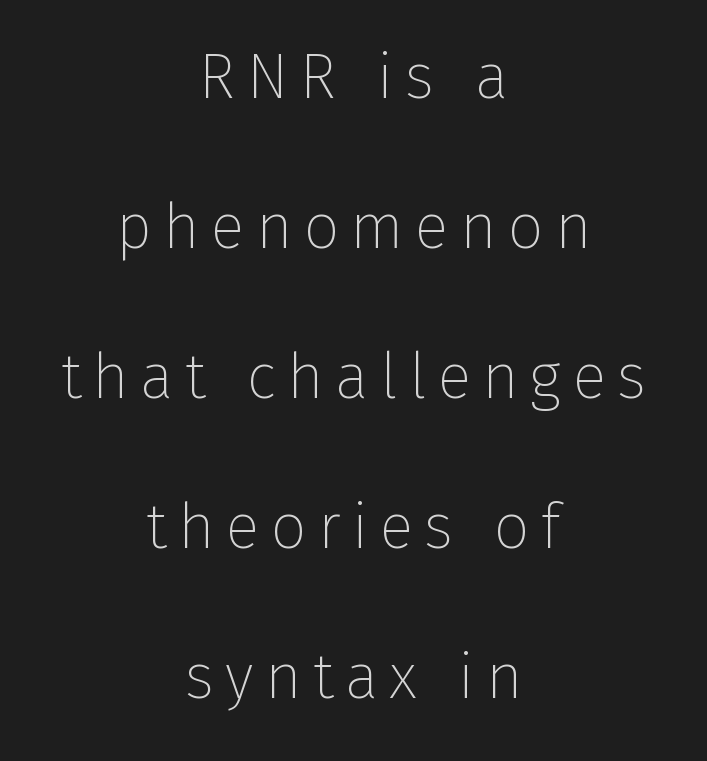
The image shows 63 px thin sans-serif type, upright; set centered, loose line spacing (2.38x), not underlined; low stroke contrast and a medium x-height.
